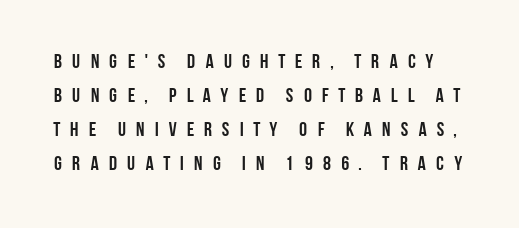
{"italic": "no", "bold": "yes", "underline": "no", "line_spacing": "normal", "line_spacing_ratio": 1.7, "letter_spacing": "wide", "letter_spacing_em": 0.42, "glyph_px": 20}
